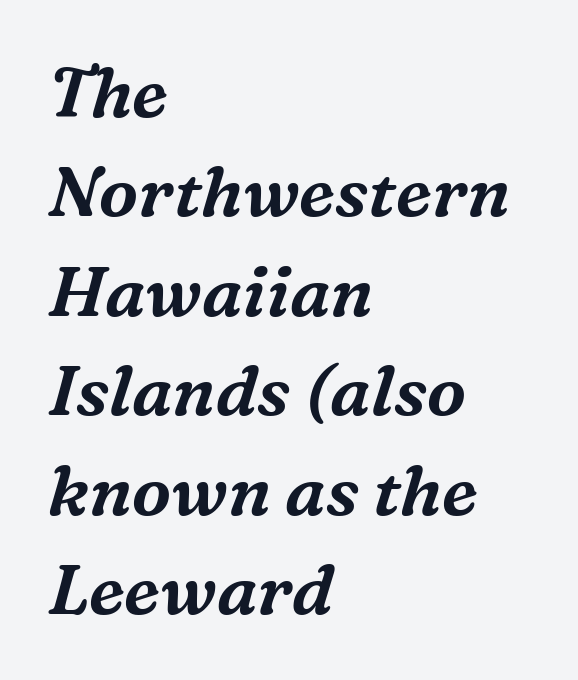
Q: Is the text italic (slanted)? A: Yes, it leans right by about 16 degrees.
Q: Is the typeface a serif or a sans-serif typeface? A: Serif.
Q: Is the text underlined? A: No.
Q: How is the paragraph aligned? A: Left-aligned.
Q: Is the spacing between letters normal or unusually wide? A: Normal.
Q: Is the spacing between lines tight, normal or loose? A: Normal.
Q: Width (condensed, normal, or wide)? A: Normal.
Q: Stroke contrast? A: Medium.
Q: x-height? A: Medium.
Q: Monospaced? A: No.
